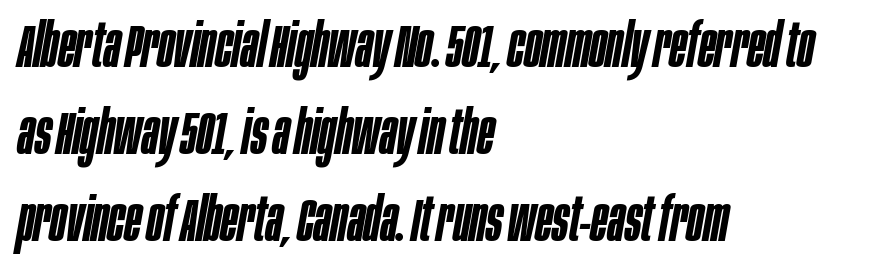
The letters sit at their default tracking, neither squeezed nor spread. The lines in this sample share a left origin and differ only in where they stop. The leading is moderate, giving the passage an even texture. A fair bit of extra ink — the face is semibold, not bold. You could not count columns in this text — the font is proportionally spaced. Every character sits at an angle, as italics do.
